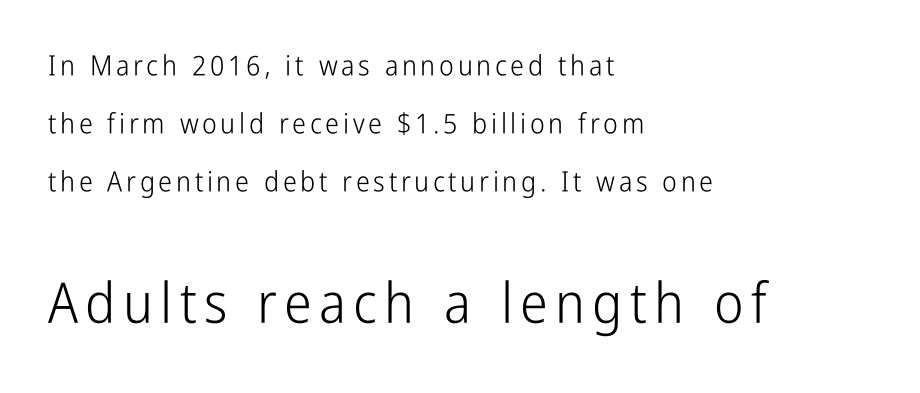
The image shows 56 px light, condensed sans-serif type, upright; set left-aligned, loose line spacing (2.08x), not underlined; the second (bottom) block is 2.0x larger; low stroke contrast and a medium x-height.
